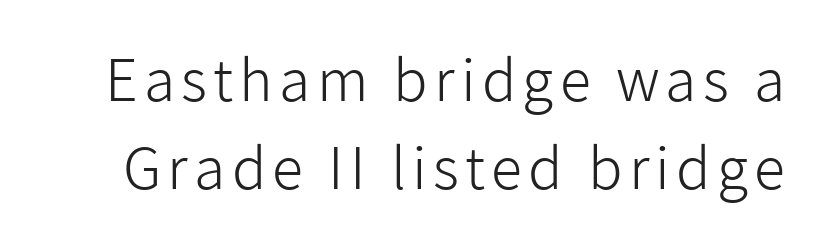
Is this a fixed-width face? No — the glyphs have proportional, varying widths. A clean baseline with only descenders dipping below it. These lines are composed in type without serifs. Reading down the column, the eye jumps a familiar distance to each next line. The letters stand straight up with perfectly vertical stems. Think standard paragraph weight, or any step lighter than that.
